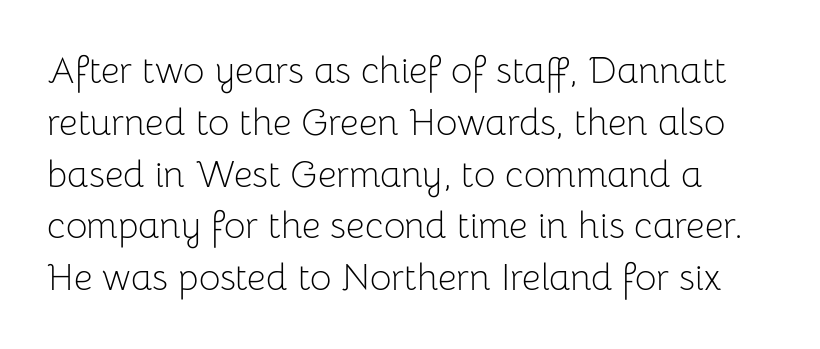
{"serif": "no", "italic": "no", "bold": "no", "weight": "light", "width": "normal", "stroke_contrast": "low", "x_height": "medium", "monospaced": "no", "underline": "no", "line_spacing": "normal", "line_spacing_ratio": 1.4, "letter_spacing": "normal", "letter_spacing_em": 0.0, "glyph_px": 37}
